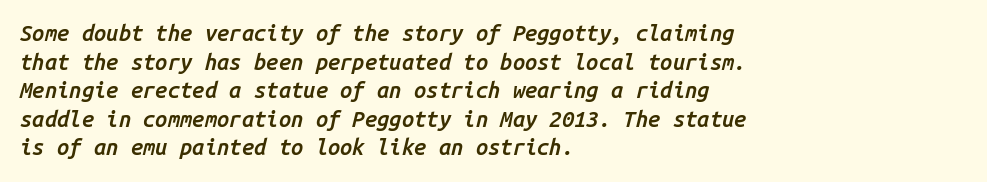
Q: Is the text bold? A: Semi-bold.
Q: Is the text italic (slanted)? A: Yes, it leans right by about 14 degrees.
Q: Is the text underlined? A: No.
Q: How is the paragraph aligned? A: Left-aligned.
Q: Is the spacing between letters normal or unusually wide? A: Normal.
Q: Is the spacing between lines tight, normal or loose? A: Normal.
